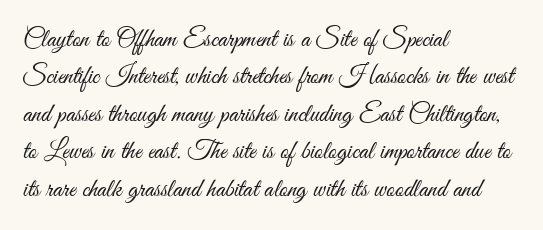
Is the letter spacing exaggerated? No — it looks like the ordinary default. This block has exactly the height ordinary leading produces. Weight: not bold — regular or lighter.
